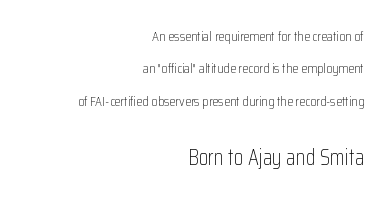
{"italic": "no", "bold": "no", "underline": "no", "align": "right", "line_spacing": "loose", "line_spacing_ratio": 2.32, "letter_spacing": "normal", "letter_spacing_em": 0.0, "larger_block": "second", "size_ratio": 1.57, "glyph_px": 22}
